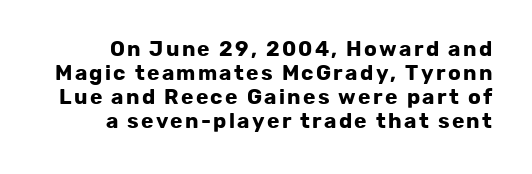
No word sits above an underline. No italicization has been applied; the sample stays upright. A typesetter would call this leading minimal, almost set solid. Heavy-handed strokes throughout: this text is bold.
